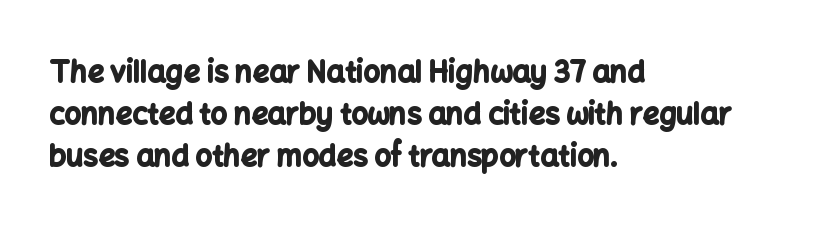
The image shows 29 px bold sans-serif type, upright; set left-aligned, normal line spacing (1.44x), normal letter spacing, not underlined; low stroke contrast and a medium x-height.
